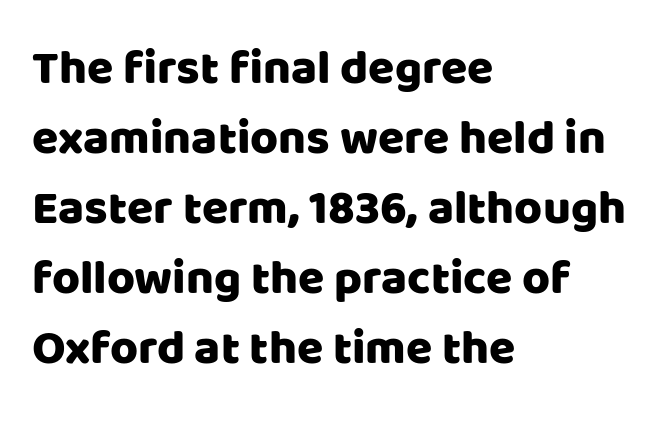
The image shows 48 px sans-serif type, upright; set left-aligned, normal line spacing (1.46x), normal letter spacing, not underlined; low stroke contrast and a large x-height.
